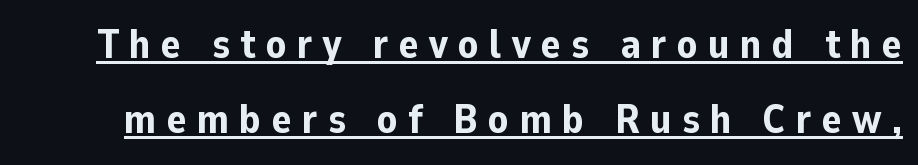
{"serif": "no", "italic": "no", "bold": "yes", "weight": "bold", "width": "normal", "stroke_contrast": "low", "x_height": "medium", "monospaced": "no", "underline": "yes", "line_spacing_ratio": 1.84, "letter_spacing": "wide", "letter_spacing_em": 0.25, "glyph_px": 41}
